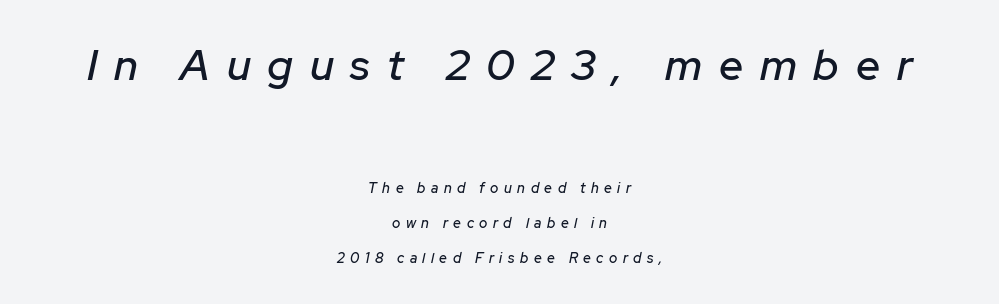
Visually, the top section dominates because its glyphs are scaled up. Proportional: the letters do not fall into vertical columns. Line spacing here is loose. Italic? Definitely — the glyphs are oblique.
